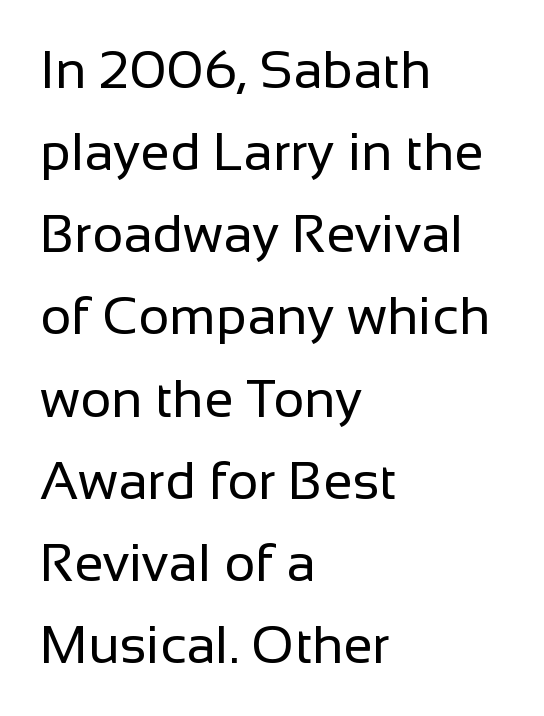
Tracking value appears to be zero — textbook default spacing. The passage shown is not underscored anywhere. Regarding serifs, this sample does without them. Line beginnings align vertically; line endings do not. The face looks like a standard text weight, possibly lighter.
